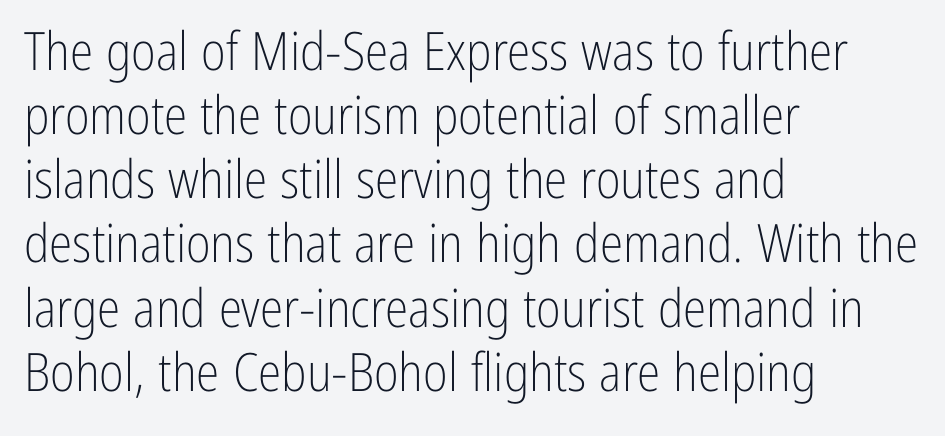
{"serif": "no", "italic": "no", "bold": "no", "weight": "light", "width": "condensed", "stroke_contrast": "low", "x_height": "medium", "monospaced": "no", "underline": "no", "align": "left", "line_spacing_ratio": 1.21, "letter_spacing": "normal", "letter_spacing_em": 0.0, "glyph_px": 53}
